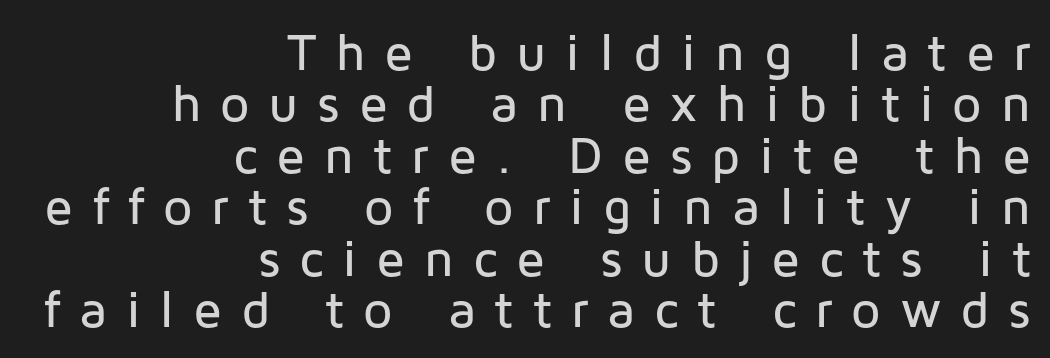
Q: Is the text italic (slanted)? A: No, it is upright.
Q: Is the typeface a serif or a sans-serif typeface? A: Sans-serif.
Q: Is the text underlined? A: No.
Q: How is the paragraph aligned? A: Right-aligned.
Q: Is the spacing between letters normal or unusually wide? A: Unusually wide.
Q: Is the spacing between lines tight, normal or loose? A: Tight.
Q: Width (condensed, normal, or wide)? A: Normal.
Q: Stroke contrast? A: Low.
Q: x-height? A: Medium.
Q: Monospaced? A: No.
